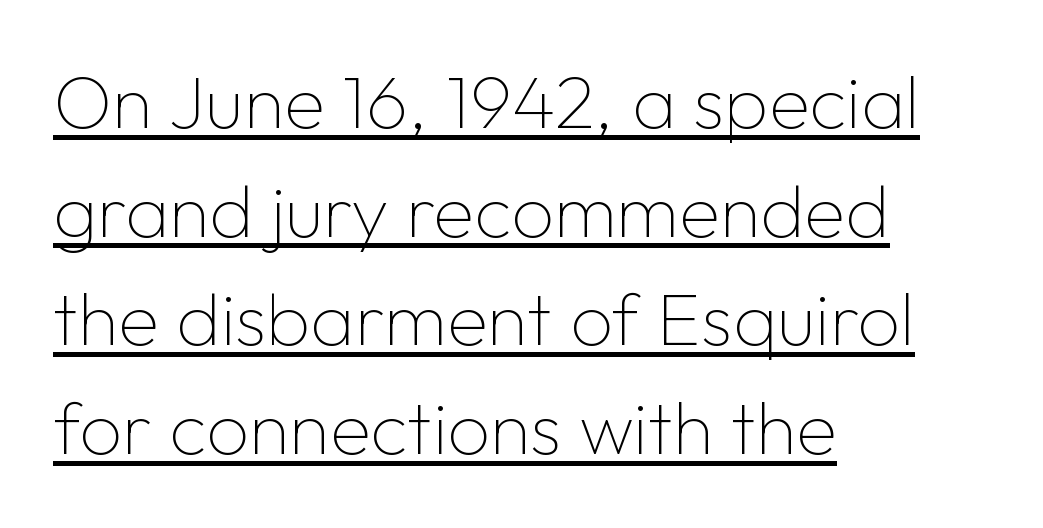
{"serif": "no", "italic": "no", "bold": "no", "weight": "thin", "width": "normal", "stroke_contrast": "low", "x_height": "medium", "monospaced": "no", "underline": "yes", "align": "left", "line_spacing": "normal", "line_spacing_ratio": 1.45, "letter_spacing": "normal", "letter_spacing_em": 0.0, "glyph_px": 75}
